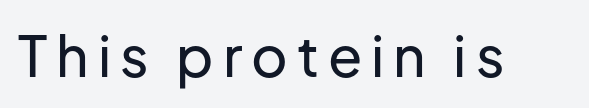
Q: Is the text italic (slanted)? A: No, it is upright.
Q: Is the typeface a serif or a sans-serif typeface? A: Sans-serif.
Q: Is the text underlined? A: No.
Q: Width (condensed, normal, or wide)? A: Normal.
Q: Stroke contrast? A: Low.
Q: x-height? A: Medium.
Q: Monospaced? A: No.
